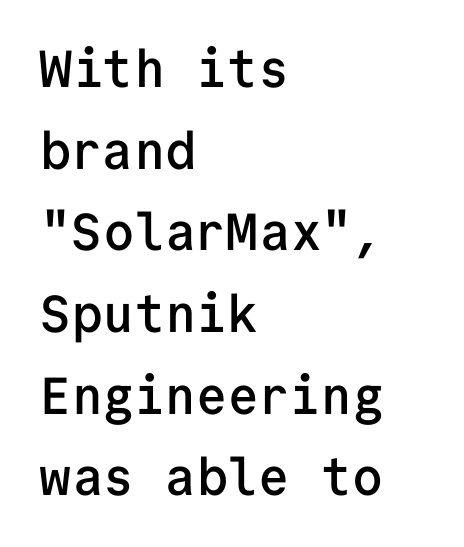
{"serif": "no", "italic": "no", "bold": "semi", "weight": "semibold", "width": "normal", "stroke_contrast": "low", "x_height": "medium", "monospaced": "yes", "underline": "no", "align": "left", "line_spacing": "normal", "line_spacing_ratio": 1.57, "letter_spacing": "normal", "letter_spacing_em": 0.0, "glyph_px": 52}
